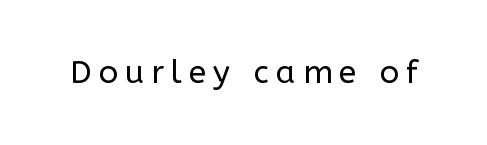
{"serif": "no", "italic": "no", "bold": "no", "weight": "regular", "width": "normal", "stroke_contrast": "low", "x_height": "medium", "monospaced": "no", "underline": "no", "letter_spacing": "wide", "letter_spacing_em": 0.22, "glyph_px": 32}
